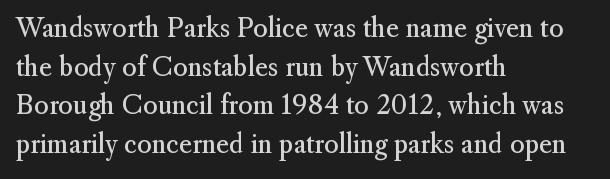
Notice how descenders clear the ascenders below comfortably — that's standard leading. Posture: vertical. Letter spacing: default. This rendering uses left alignment, leaving the right contour irregular.
